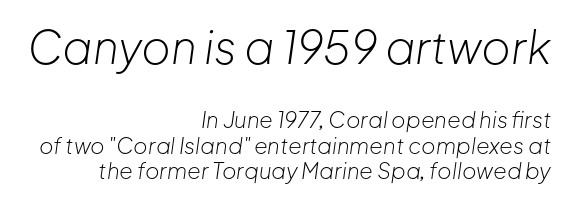
{"italic": "yes", "lean": "right", "slant_degrees": 8, "bold": "no", "weight": "light", "width": "normal", "stroke_contrast": "low", "x_height": "medium", "monospaced": "no", "underline": "no", "align": "right", "line_spacing_ratio": 1.16, "letter_spacing": "normal", "letter_spacing_em": 0.0, "larger_block": "first", "size_ratio": 2.05, "glyph_px": 45}
